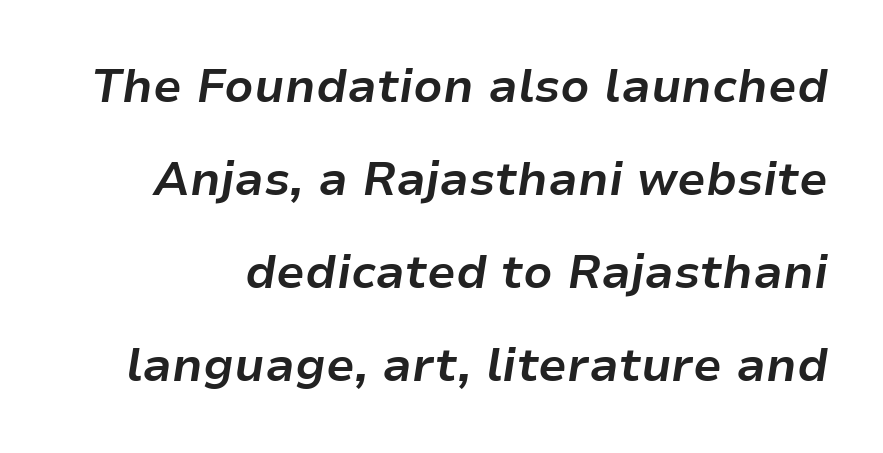
Q: Is the text bold? A: Yes.
Q: Is the text italic (slanted)? A: Yes, it leans right by about 9 degrees.
Q: Is the text underlined? A: No.
Q: Is the spacing between letters normal or unusually wide? A: Normal.
Q: Is the spacing between lines tight, normal or loose? A: Loose.
Q: Width (condensed, normal, or wide)? A: Normal.
Q: Stroke contrast? A: Low.
Q: x-height? A: Medium.
Q: Monospaced? A: No.
